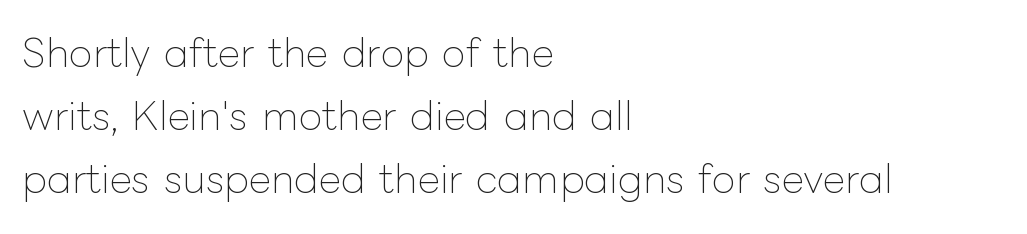
{"italic": "no", "bold": "no", "weight": "thin", "width": "normal", "stroke_contrast": "low", "x_height": "medium", "monospaced": "no", "underline": "no", "align": "left", "line_spacing": "normal", "line_spacing_ratio": 1.62, "letter_spacing": "normal", "letter_spacing_em": 0.0, "glyph_px": 39}
